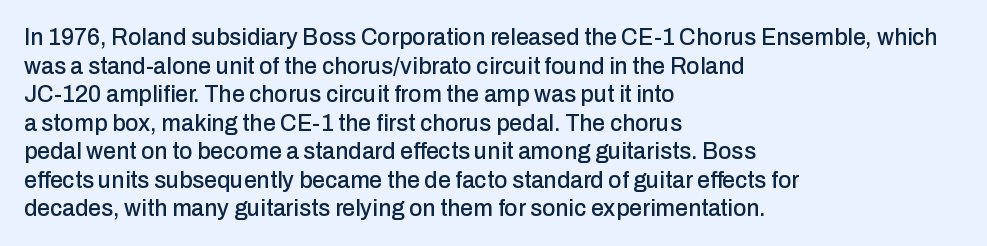
Q: Is the text italic (slanted)? A: No, it is upright.
Q: Is the text underlined? A: No.
Q: How is the paragraph aligned? A: Left-aligned.
Q: Is the spacing between letters normal or unusually wide? A: Normal.
